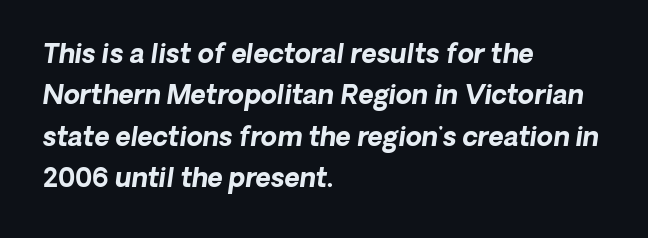
{"bold": "yes", "underline": "no", "align": "left", "line_spacing": "normal", "line_spacing_ratio": 1.59, "letter_spacing": "normal", "letter_spacing_em": 0.0, "glyph_px": 26}
